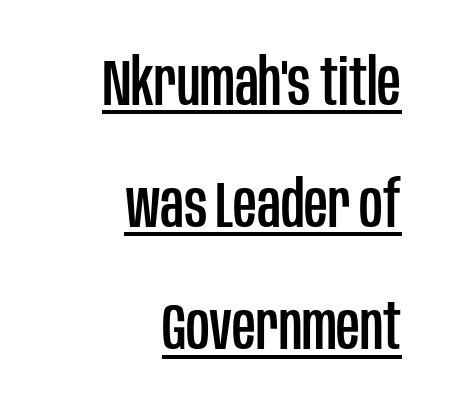
The passage is arranged like a letterhead date or caption credit — flush right. Students, note that the glyphs here touch the page at normal intervals. Does the type have serifs? No, each stem ends abruptly. Varying glyph widths throughout — classic text-font behaviour. Vertical strokes here are truly vertical. Looks like someone drew a line under every word here.
